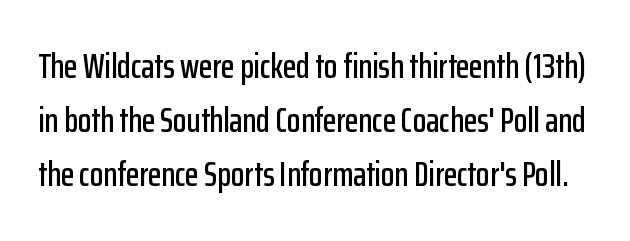
The image shows 35 px condensed sans-serif type, upright; set normal line spacing (1.55x), normal letter spacing, not underlined; low stroke contrast and a medium x-height.
